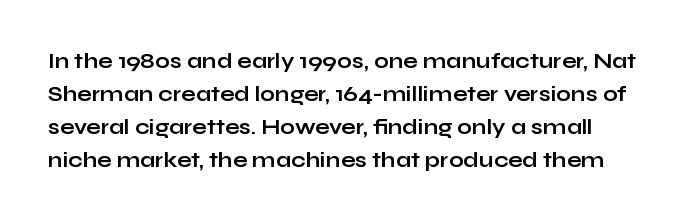
The image shows 21 px bold type, upright; set normal line spacing (1.57x), normal letter spacing, not underlined.
